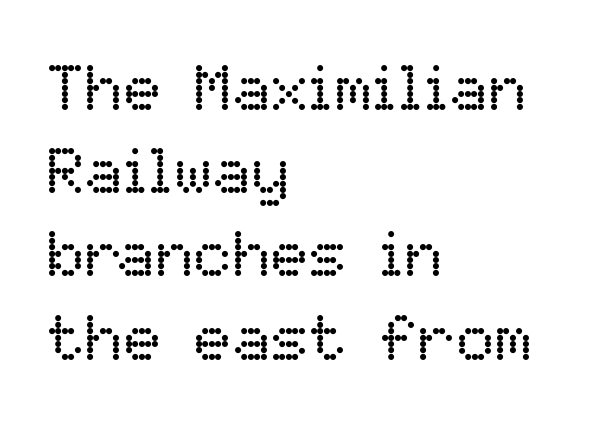
The image shows 64 px regular-weight type, upright; set left-aligned, normal line spacing (1.3x), normal letter spacing, not underlined; low stroke contrast and a medium x-height.
